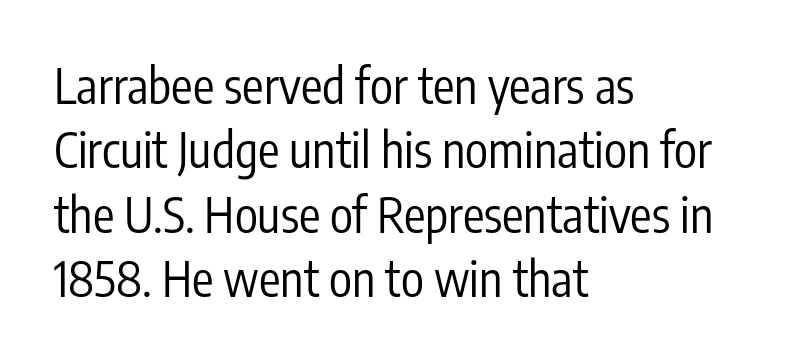
Q: Is the text bold? A: No.
Q: Is the text italic (slanted)? A: No, it is upright.
Q: Is the typeface a serif or a sans-serif typeface? A: Sans-serif.
Q: Is the text underlined? A: No.
Q: How is the paragraph aligned? A: Left-aligned.
Q: Is the spacing between letters normal or unusually wide? A: Normal.
Q: Is the spacing between lines tight, normal or loose? A: Normal.
Q: Width (condensed, normal, or wide)? A: Condensed.
Q: Stroke contrast? A: Low.
Q: x-height? A: Medium.
Q: Monospaced? A: No.
